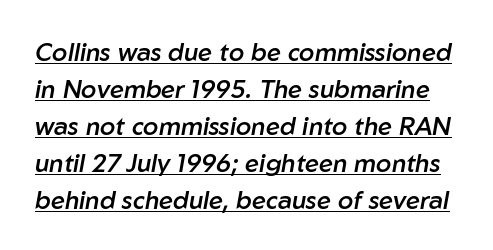
{"italic": "yes", "lean": "right", "slant_degrees": 10, "bold": "semi", "underline": "yes", "line_spacing": "normal", "line_spacing_ratio": 1.48, "letter_spacing": "normal", "letter_spacing_em": 0.0, "glyph_px": 25}
